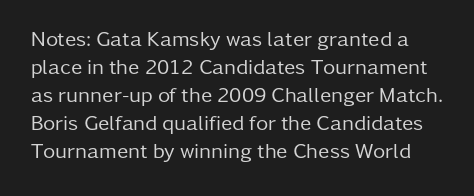
Tracking here is standard; glyphs follow each other at the usual distance. Reading down the column, the eye jumps a familiar distance to each next line. No word sits above an underline. If you drew a line through each stem, it would be perfectly vertical. Is this a heavy cut? Hardly; it is regular or lighter.
